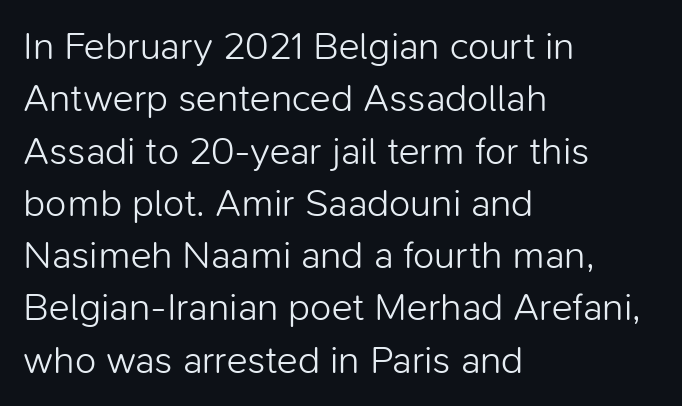
Q: Is the text bold? A: No.
Q: Is the text italic (slanted)? A: No, it is upright.
Q: Is the typeface a serif or a sans-serif typeface? A: Sans-serif.
Q: Is the text underlined? A: No.
Q: How is the paragraph aligned? A: Left-aligned.
Q: Is the spacing between letters normal or unusually wide? A: Normal.
Q: Is the spacing between lines tight, normal or loose? A: Normal.
Q: Width (condensed, normal, or wide)? A: Normal.
Q: Stroke contrast? A: Low.
Q: x-height? A: Medium.
Q: Monospaced? A: No.
